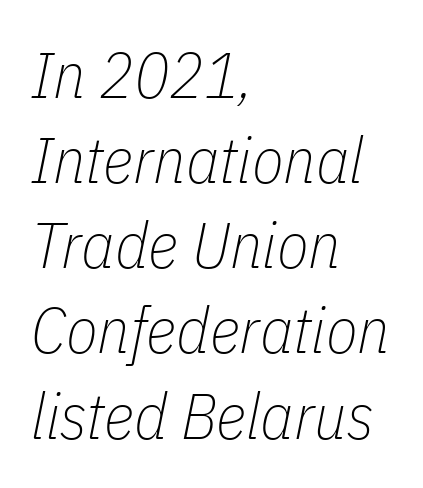
{"italic": "yes", "lean": "right", "slant_degrees": 11, "bold": "no", "weight": "thin", "width": "condensed", "stroke_contrast": "low", "x_height": "medium", "monospaced": "no", "underline": "no", "align": "left", "line_spacing": "normal", "line_spacing_ratio": 1.31, "letter_spacing": "normal", "letter_spacing_em": 0.0, "glyph_px": 65}
